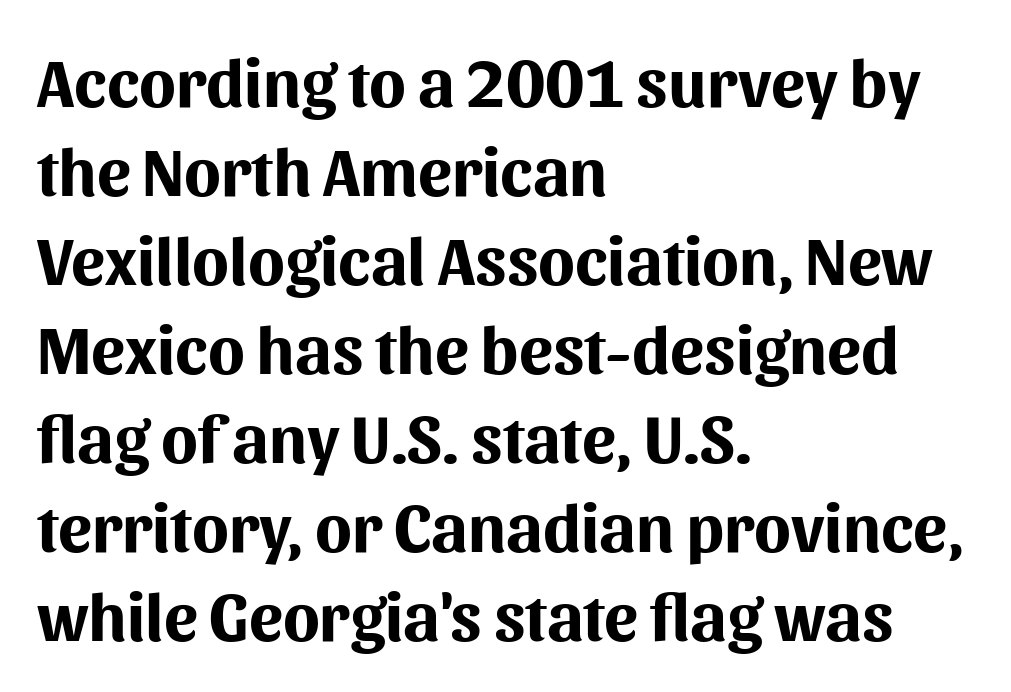
{"serif": "no", "italic": "no", "bold": "yes", "weight": "bold", "width": "normal", "stroke_contrast": "medium", "x_height": "medium", "monospaced": "no", "underline": "no", "align": "left", "line_spacing": "normal", "line_spacing_ratio": 1.31, "letter_spacing": "normal", "letter_spacing_em": 0.0, "glyph_px": 68}
